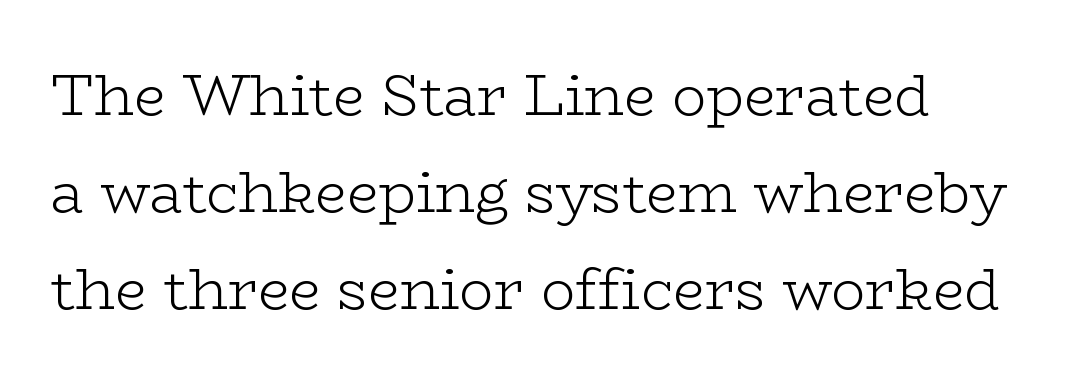
Q: Is the text bold? A: No.
Q: Is the text italic (slanted)? A: No, it is upright.
Q: Is the typeface a serif or a sans-serif typeface? A: Serif.
Q: Is the text underlined? A: No.
Q: How is the paragraph aligned? A: Left-aligned.
Q: Is the spacing between letters normal or unusually wide? A: Normal.
Q: Is the spacing between lines tight, normal or loose? A: Normal.
Q: Width (condensed, normal, or wide)? A: Wide.
Q: Stroke contrast? A: Low.
Q: x-height? A: Medium.
Q: Monospaced? A: No.
